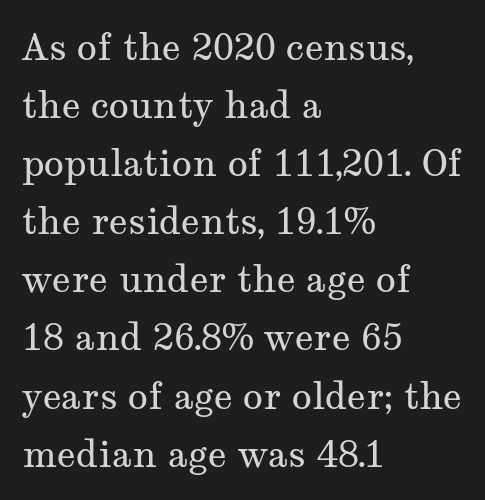
The setting favours the left margin, as ordinary paragraphs usually do. Letters rest on an invisible, unmarked baseline. Spacing between characters is what you'd get straight out of the box. The rendering uses natural spacing where letterforms have individual widths. The designer left line spacing at the default. A quiet, ordinary-to-light weight characterises the typeface.
